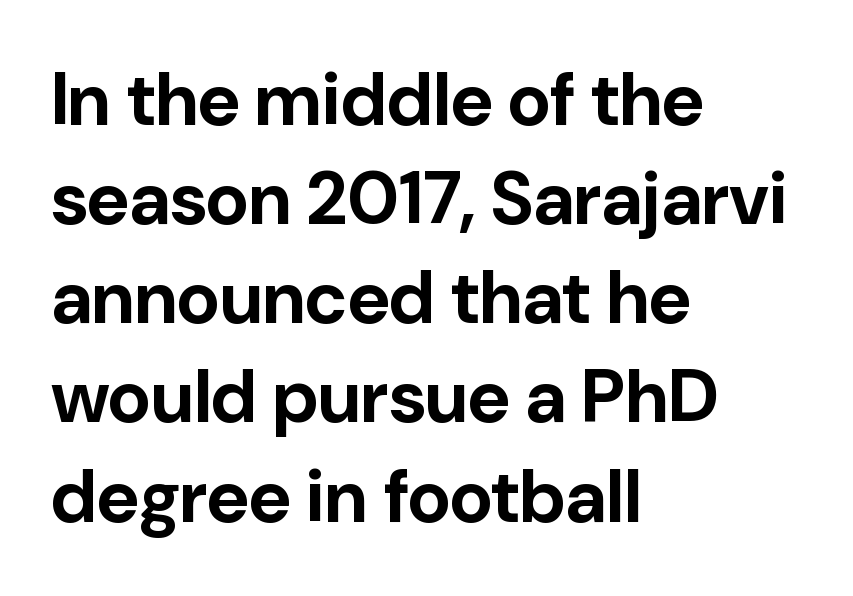
The image shows 74 px bold sans-serif type, upright; set left-aligned, normal line spacing (1.34x), normal letter spacing, not underlined; low stroke contrast and a medium x-height.
